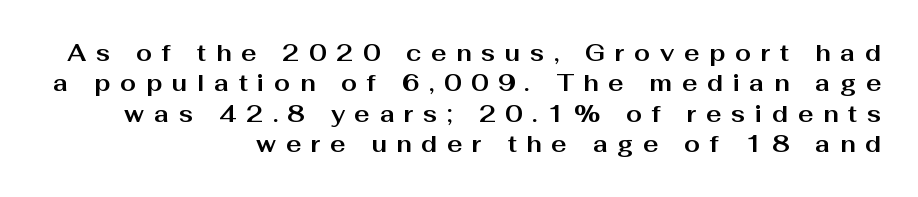
Every character sits straight up, as roman type does. No word sits above an underline. Rows of type keep a routine distance in the vertical direction. Substantial extra tracking has been applied to these lines. Which margin do the lines hug? The right one — the left edge is uneven.
